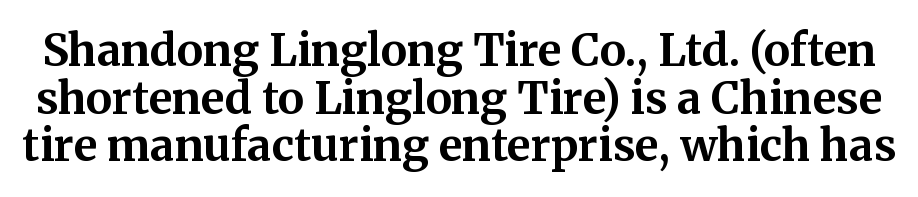
Character widths vary here, with narrow letters taking less room than wide ones. Every stem runs plumb, perpendicular to the baseline. Type style note: has serifs. Horizontal bands of white between lines are thin slivers. Default kerning and tracking; the words read as compact shapes. Summary of weight: heavy, a full bold.
